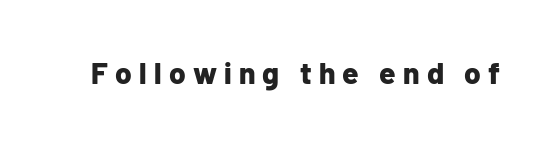
{"serif": "no", "italic": "no", "bold": "yes", "weight": "bold", "width": "normal", "stroke_contrast": "low", "x_height": "medium", "monospaced": "no", "underline": "no", "letter_spacing": "wide", "letter_spacing_em": 0.24, "glyph_px": 30}
